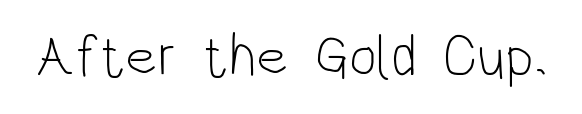
Q: Is the text bold? A: No.
Q: Is the text italic (slanted)? A: No, it is upright.
Q: Is the typeface a serif or a sans-serif typeface? A: Sans-serif.
Q: Is the text underlined? A: No.
Q: Is the spacing between letters normal or unusually wide? A: Normal.
Q: Width (condensed, normal, or wide)? A: Condensed.
Q: Stroke contrast? A: Low.
Q: x-height? A: Large.
Q: Monospaced? A: No.
